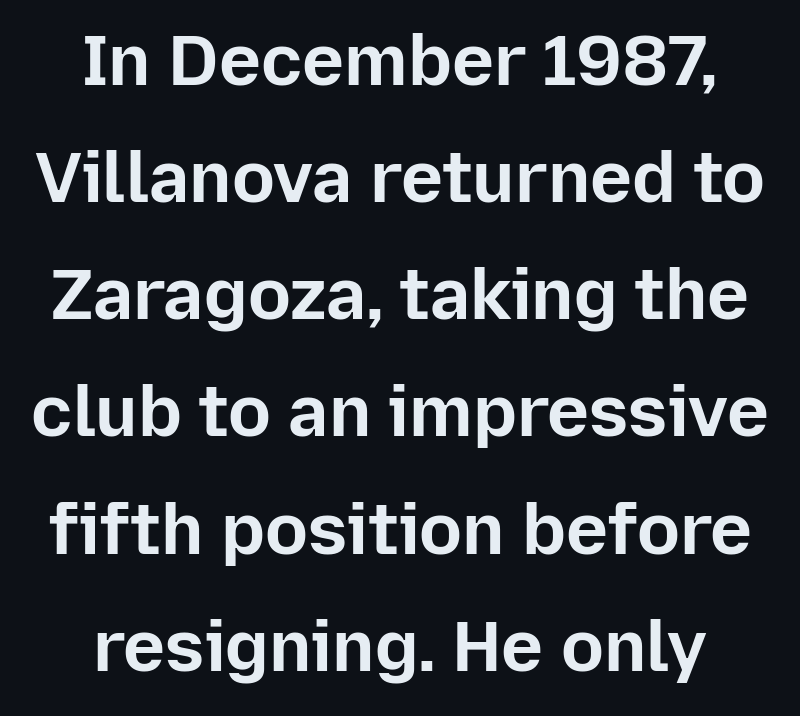
The passage shown stacks its lines at a standard gap. Looks like regular typesetting: each glyph gets only the width it needs. Does the lettering tilt? It doesn't — this is upright. This is sans-serif lettering, the kind often seen on screens and signage. The tracking reads as untouched default to a designer's eye.
